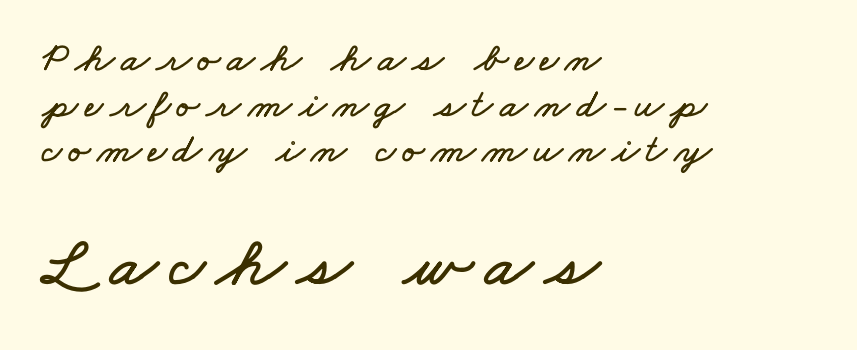
Q: Is the text underlined? A: No.
Q: How is the paragraph aligned? A: Left-aligned.
Q: Is the spacing between lines tight, normal or loose? A: Tight.
Q: Which block of text is set in a larger size, the first (top) or the second (bottom)? A: The second (bottom) one.
Q: Width (condensed, normal, or wide)? A: Wide.
Q: Stroke contrast? A: Low.
Q: x-height? A: Small.
Q: Monospaced? A: No.
